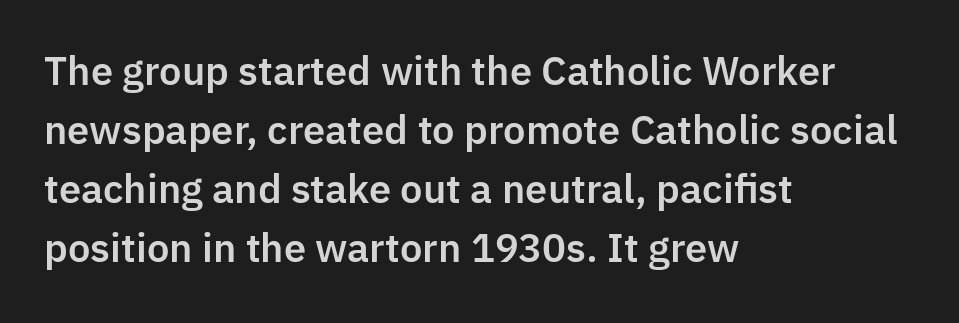
{"serif": "no", "italic": "no", "width": "normal", "stroke_contrast": "low", "x_height": "medium", "monospaced": "no", "underline": "no", "align": "left", "line_spacing": "normal", "line_spacing_ratio": 1.55, "letter_spacing": "normal", "letter_spacing_em": 0.0, "glyph_px": 38}
